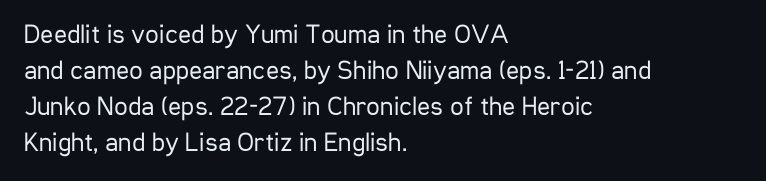
A clean baseline with only descenders dipping below it. The letters stand upright; this is a roman face. The letterforms sit shoulder to shoulder at normal distance. The compositor pushed each line to the left boundary.
